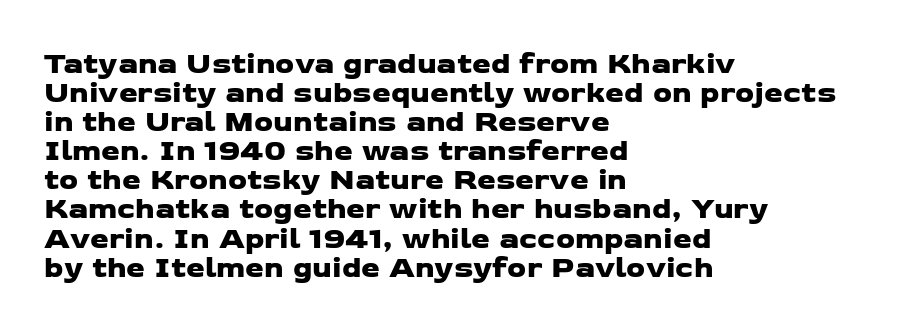
{"serif": "no", "width": "wide", "stroke_contrast": "low", "x_height": "medium", "monospaced": "no", "underline": "no", "align": "left", "line_spacing": "tight", "line_spacing_ratio": 0.97, "letter_spacing": "normal", "letter_spacing_em": 0.0, "glyph_px": 30}
